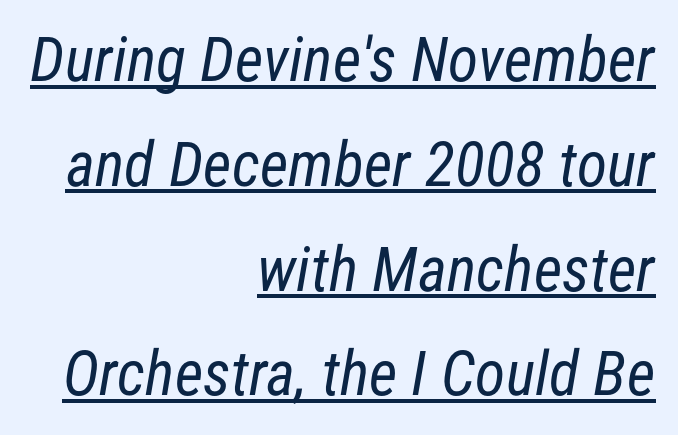
The rendering keeps characters at their native spacing. The paragraph has a hard right edge and a soft left edge. The string is rendered with underlining switched on. Varying glyph widths throughout — classic text-font behaviour. No chunkiness to these letters — they're not bold. Classification — sans serif.
